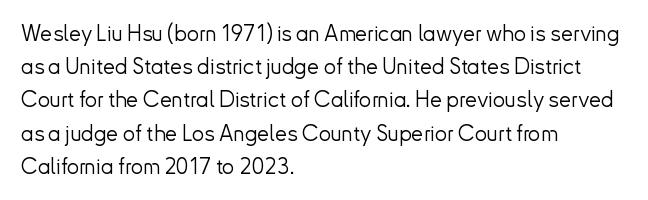
Tall strokes in this sample are plumb rather than angled. Weight: regular or lighter. Tracking value appears to be zero — textbook default spacing. The passage shown stacks its lines at a standard gap. The lines in this sample share a left origin and differ only in where they stop. Anything drawn beneath the words? Only blank space.
